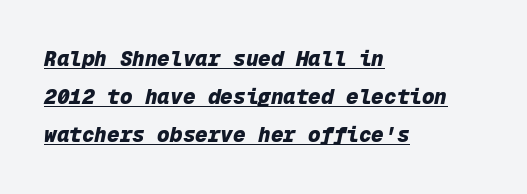
Q: Is the text bold? A: Yes.
Q: Is the text italic (slanted)? A: Yes, it leans right by about 12 degrees.
Q: Is the text underlined? A: Yes.
Q: How is the paragraph aligned? A: Left-aligned.
Q: Is the spacing between letters normal or unusually wide? A: Normal.
